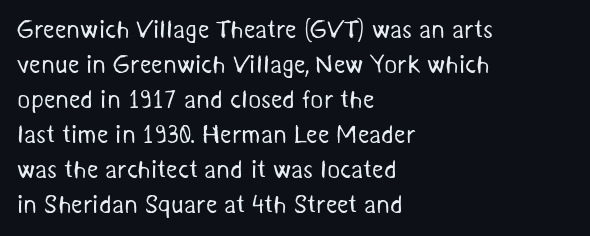
{"bold": "no", "underline": "no", "align": "left", "line_spacing": "normal", "line_spacing_ratio": 1.4, "letter_spacing": "normal", "letter_spacing_em": 0.0, "glyph_px": 25}
